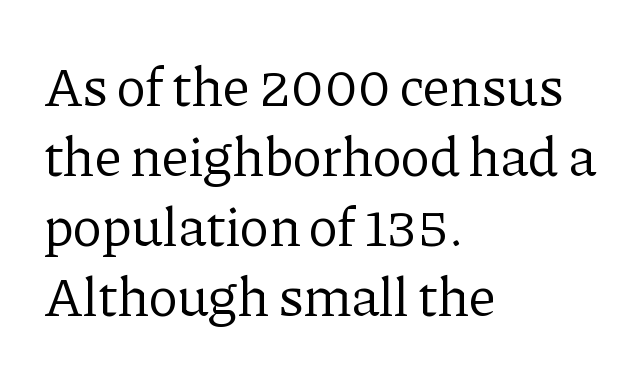
Spacing verdict: proportional, widths tailored to each character. Is the stroke heavy? The answer is a plain regular-or-lighter. It's the straight-up-and-down kind of type. Teacher's note: observe the even left margin — that is flush-left alignment. Nothing unusual about the tracking: characters are spaced as the font intends. Stroke terminals: seriffed.
